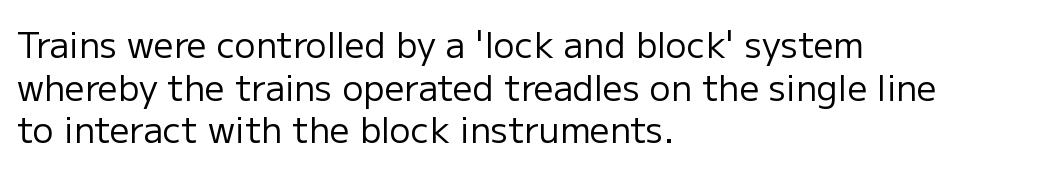
Q: Is the text bold? A: No.
Q: Is the text italic (slanted)? A: No, it is upright.
Q: Is the typeface a serif or a sans-serif typeface? A: Sans-serif.
Q: Is the text underlined? A: No.
Q: How is the paragraph aligned? A: Left-aligned.
Q: Is the spacing between letters normal or unusually wide? A: Normal.
Q: Width (condensed, normal, or wide)? A: Normal.
Q: Stroke contrast? A: Low.
Q: x-height? A: Medium.
Q: Monospaced? A: No.
